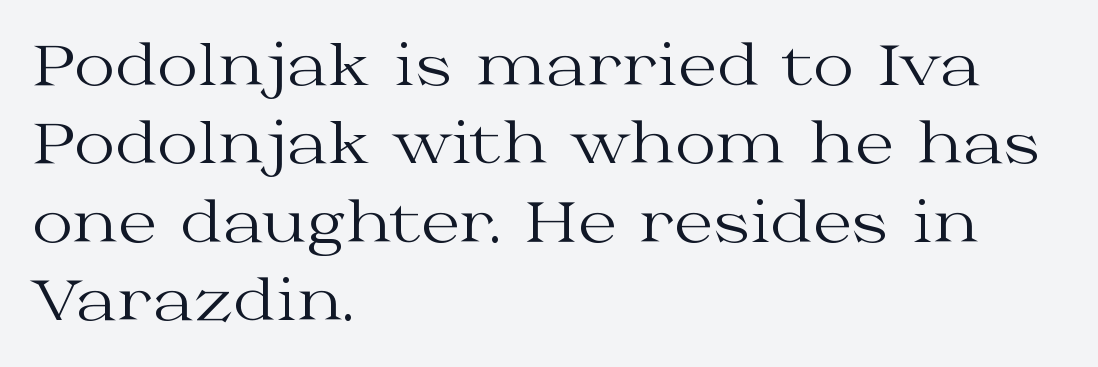
Q: Is the text bold? A: No.
Q: Is the text italic (slanted)? A: No, it is upright.
Q: Is the typeface a serif or a sans-serif typeface? A: Serif.
Q: Is the text underlined? A: No.
Q: How is the paragraph aligned? A: Left-aligned.
Q: Is the spacing between letters normal or unusually wide? A: Normal.
Q: Is the spacing between lines tight, normal or loose? A: Normal.
Q: Width (condensed, normal, or wide)? A: Wide.
Q: Stroke contrast? A: Medium.
Q: x-height? A: Medium.
Q: Monospaced? A: No.
